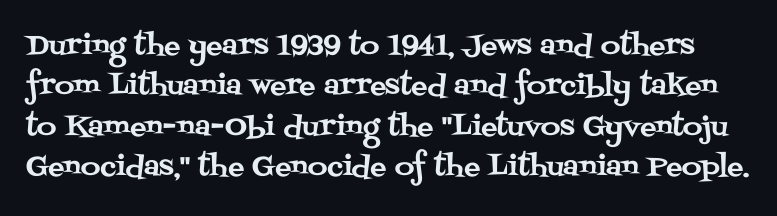
Short note: letters normally spaced. The specimen omits any rule beneath the text block's lines. The block of text has a typical density, with ordinary space between rows. Vertical strokes here are truly vertical.
